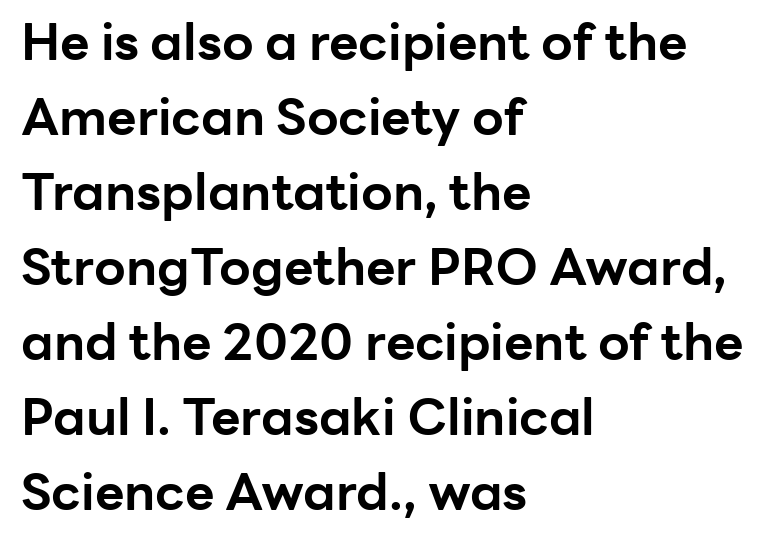
{"serif": "no", "italic": "no", "bold": "yes", "weight": "bold", "width": "normal", "stroke_contrast": "low", "x_height": "medium", "monospaced": "no", "underline": "no", "align": "left", "line_spacing": "normal", "line_spacing_ratio": 1.47, "letter_spacing": "normal", "letter_spacing_em": 0.0, "glyph_px": 51}
